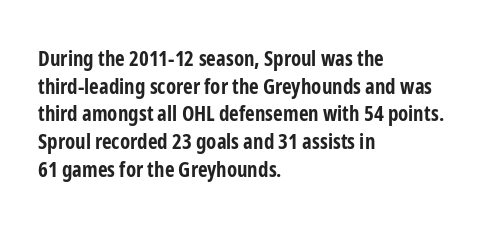
Q: Is the text bold? A: Yes.
Q: Is the text italic (slanted)? A: No, it is upright.
Q: Is the text underlined? A: No.
Q: How is the paragraph aligned? A: Left-aligned.
Q: Is the spacing between letters normal or unusually wide? A: Normal.
Q: Is the spacing between lines tight, normal or loose? A: Normal.
